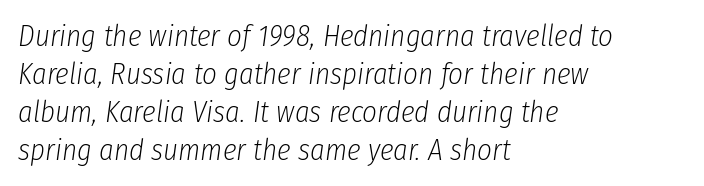
This sample has the flowing, uneven cadence of proportional lettering. Lines of text with bare space underneath. Casual observation: everything's shoved over to the left. This is not heavy type; no bold has been used.
